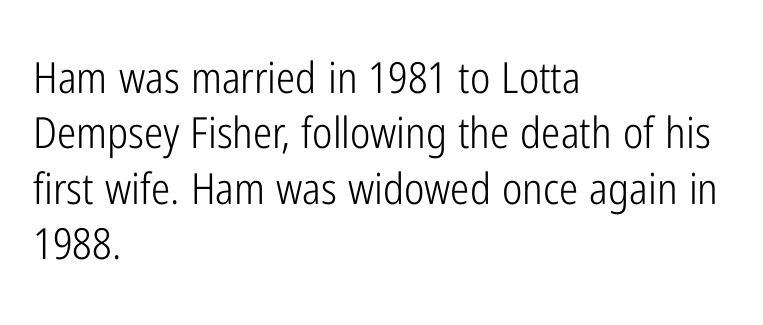
{"serif": "no", "italic": "no", "bold": "no", "weight": "light", "width": "condensed", "stroke_contrast": "low", "x_height": "medium", "monospaced": "no", "underline": "no", "align": "left", "line_spacing": "normal", "line_spacing_ratio": 1.29, "letter_spacing": "normal", "letter_spacing_em": 0.0, "glyph_px": 43}
